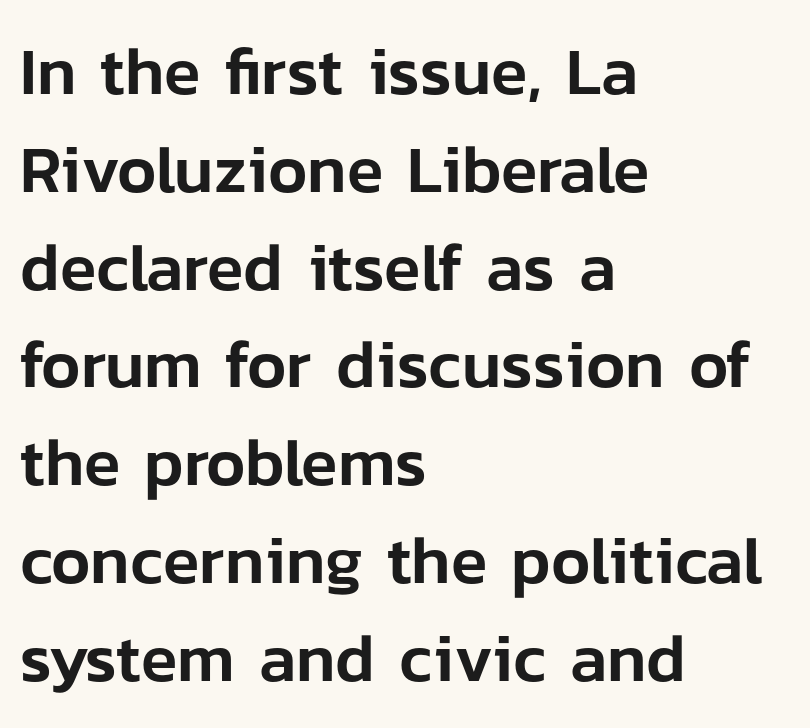
{"serif": "no", "italic": "no", "width": "normal", "stroke_contrast": "low", "x_height": "medium", "monospaced": "no", "underline": "no", "align": "left", "line_spacing": "normal", "line_spacing_ratio": 1.46, "letter_spacing": "normal", "letter_spacing_em": 0.0, "glyph_px": 67}
